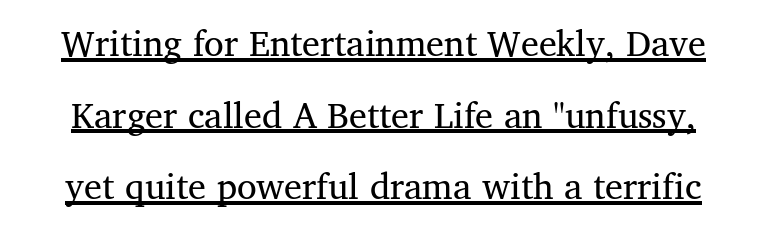
{"serif": "yes", "italic": "no", "bold": "no", "weight": "regular", "width": "normal", "stroke_contrast": "medium", "x_height": "medium", "monospaced": "no", "underline": "yes", "line_spacing": "loose", "line_spacing_ratio": 1.99, "letter_spacing": "normal", "letter_spacing_em": 0.0, "glyph_px": 36}
